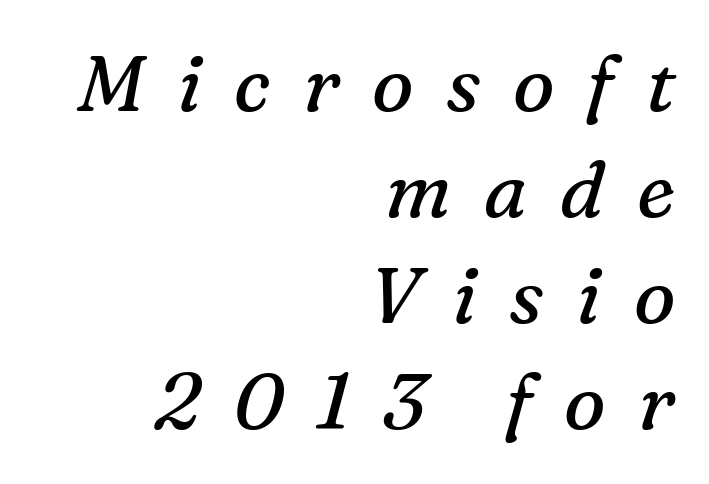
Each letter keeps its own natural width here, so spacing adapts to shape. The text was rendered using a seriffed face with decorative stroke endings. The typesetting does not lean heavy: it is not bold. The vertical gap from one line to the next is medium. A typesetter would call this heavily tracked-out type. The string is rendered with underlining switched off.
